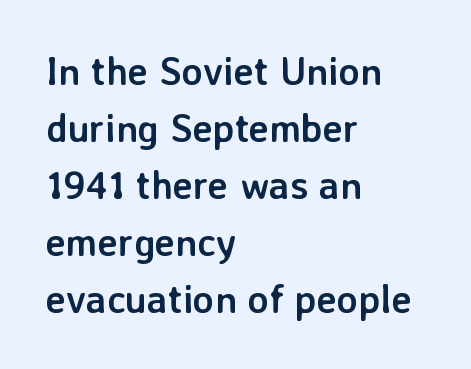
Q: Is the text bold? A: Yes.
Q: Is the text italic (slanted)? A: No, it is upright.
Q: Is the typeface a serif or a sans-serif typeface? A: Sans-serif.
Q: Is the text underlined? A: No.
Q: How is the paragraph aligned? A: Left-aligned.
Q: Is the spacing between letters normal or unusually wide? A: Normal.
Q: Is the spacing between lines tight, normal or loose? A: Normal.
Q: Width (condensed, normal, or wide)? A: Normal.
Q: Stroke contrast? A: Low.
Q: x-height? A: Medium.
Q: Monospaced? A: No.
